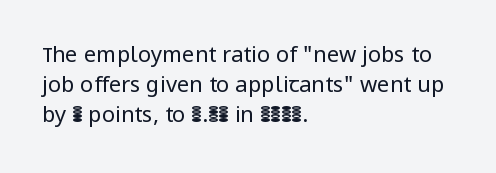
The image shows 22 px text type, upright; set left-aligned, normal line spacing (1.36x), normal letter spacing, not underlined.
